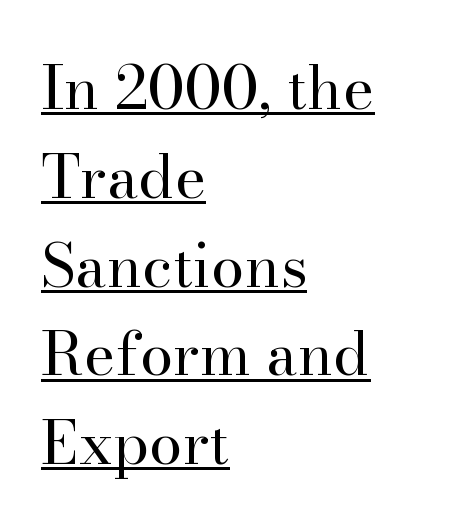
The rendering shows small feet on the letterforms — a serif design. What stands out about the letter spacing? Nothing — it is the standard amount. A rule runs beneath these lines of type. The specimen reads as upright at a glance. Looks like regular typesetting: each glyph gets only the width it needs.
